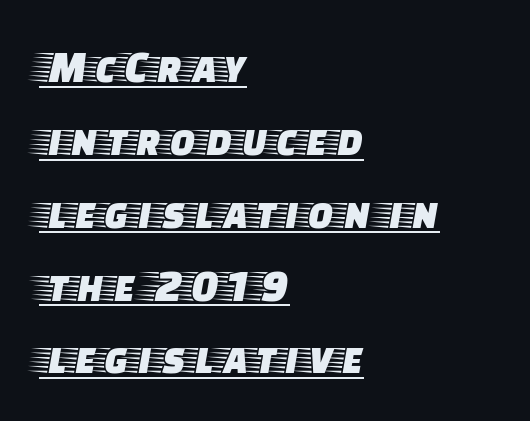
{"serif": "yes", "width": "wide", "stroke_contrast": "low", "x_height": "large", "monospaced": "no", "underline": "yes", "align": "left", "line_spacing": "normal", "line_spacing_ratio": 1.55, "letter_spacing": "normal", "letter_spacing_em": 0.0, "glyph_px": 47}
